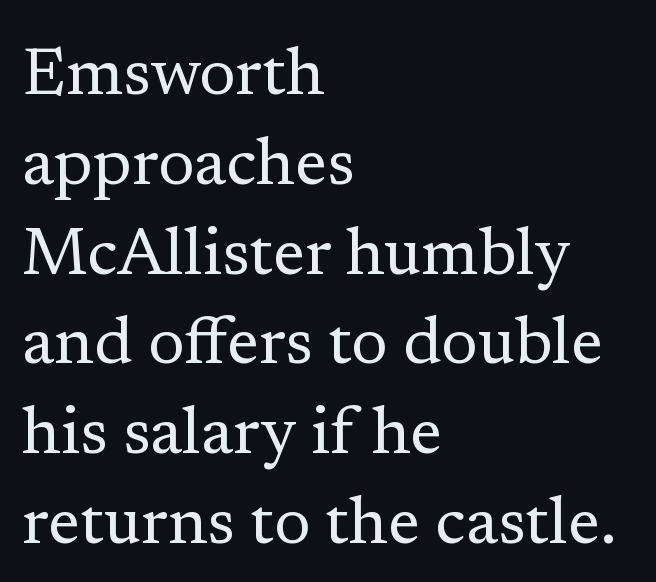
Q: Is the text bold? A: No.
Q: Is the text italic (slanted)? A: No, it is upright.
Q: Is the typeface a serif or a sans-serif typeface? A: Serif.
Q: Is the text underlined? A: No.
Q: How is the paragraph aligned? A: Left-aligned.
Q: Is the spacing between letters normal or unusually wide? A: Normal.
Q: Is the spacing between lines tight, normal or loose? A: Normal.
Q: Width (condensed, normal, or wide)? A: Normal.
Q: Stroke contrast? A: Low.
Q: x-height? A: Medium.
Q: Monospaced? A: No.
